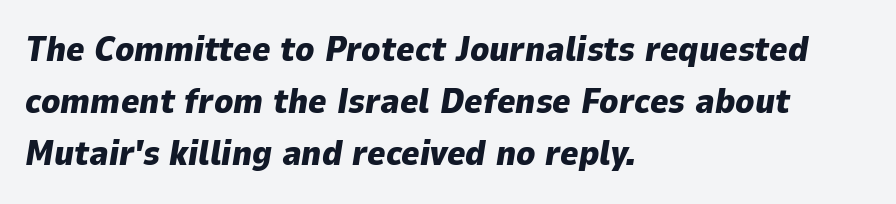
Q: Is the text bold? A: Yes.
Q: Is the text italic (slanted)? A: Yes, it leans right by about 9 degrees.
Q: Is the text underlined? A: No.
Q: How is the paragraph aligned? A: Left-aligned.
Q: Is the spacing between letters normal or unusually wide? A: Normal.
Q: Is the spacing between lines tight, normal or loose? A: Normal.
Q: Width (condensed, normal, or wide)? A: Normal.
Q: Stroke contrast? A: Low.
Q: x-height? A: Medium.
Q: Monospaced? A: No.
